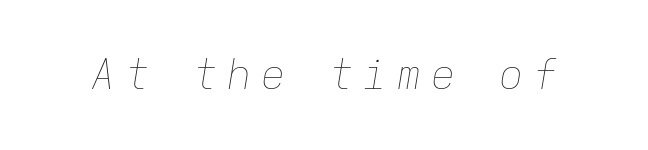
The gap between lines stays unmarked. Note the uniform advance width — an 'i' takes as much space as an 'm'. Short note: letters widely spaced. The cut favours lightness, reaching ordinary text weight at its darkest. This is oblique type, the kind used for emphasis or titles.
